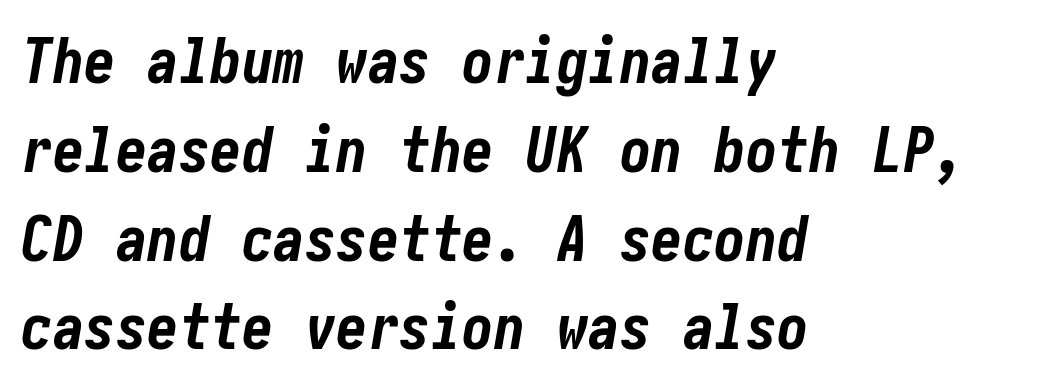
{"italic": "yes", "lean": "right", "slant_degrees": 10, "bold": "yes", "weight": "bold", "width": "condensed", "stroke_contrast": "low", "x_height": "medium", "underline": "no", "align": "left", "line_spacing": "normal", "line_spacing_ratio": 1.41, "letter_spacing": "normal", "letter_spacing_em": 0.0, "glyph_px": 63}
